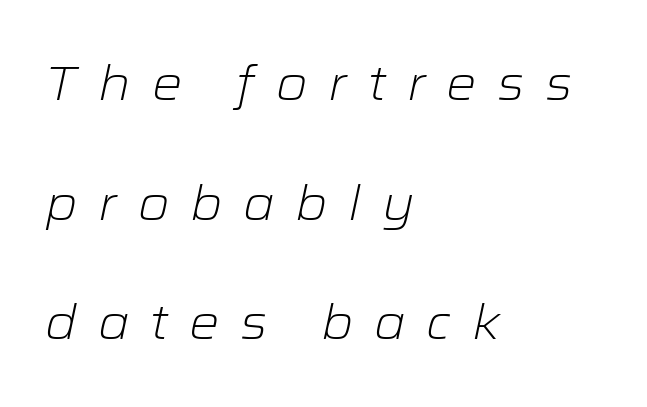
Widely set lines give the paragraph a tall, airy silhouette. Short and long lines alike share a common starting point at left. Proportional: the letters do not fall into vertical columns. Bold? No — there's no thickening of the strokes. Rule under the text: the space is simply empty. The passage shown has open, widely tracked lettering throughout.
